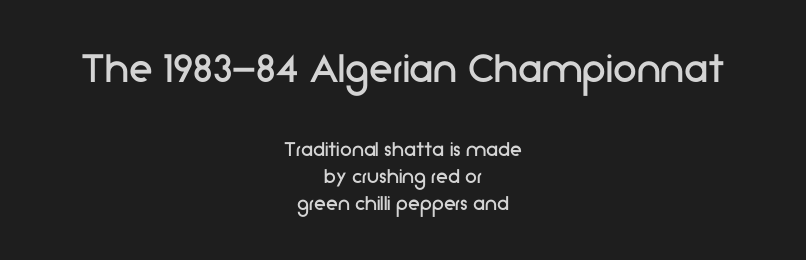
{"serif": "no", "italic": "no", "bold": "no", "weight": "regular", "width": "normal", "stroke_contrast": "low", "x_height": "medium", "monospaced": "no", "underline": "no", "align": "center", "line_spacing": "tight", "line_spacing_ratio": 1.13, "letter_spacing": "normal", "letter_spacing_em": 0.0, "larger_block": "first", "size_ratio": 2.0, "glyph_px": 48}
